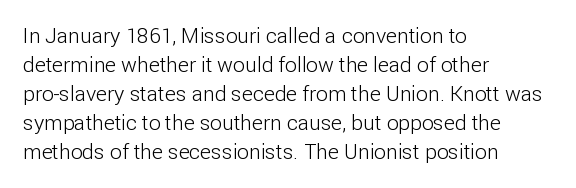
The image shows 21 px text type, upright; set left-aligned, normal line spacing (1.38x), normal letter spacing, not underlined.
